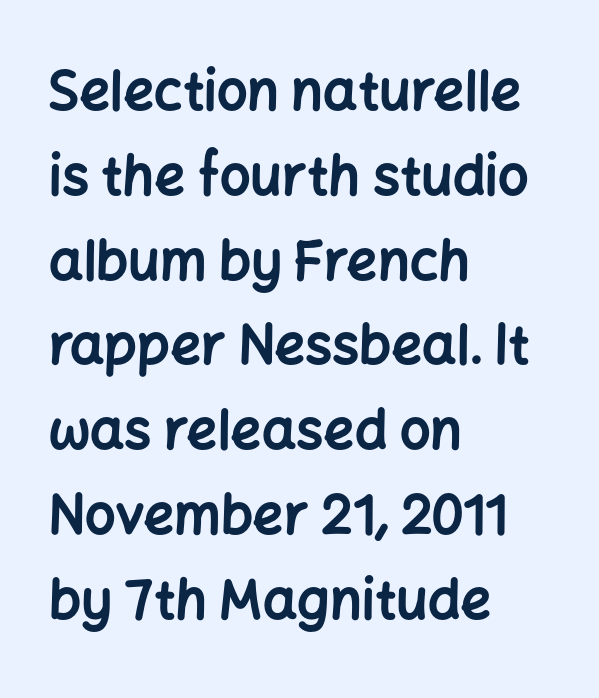
The image shows 54 px bold sans-serif type, upright; set left-aligned, normal line spacing (1.57x), normal letter spacing, not underlined; low stroke contrast and a medium x-height.
